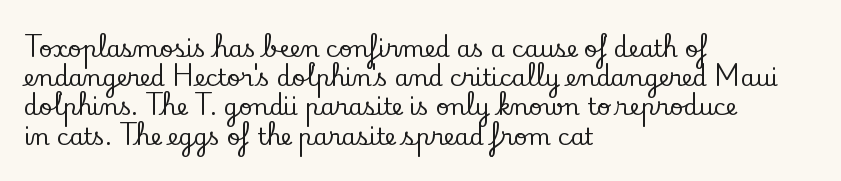
{"italic": "no", "underline": "no", "align": "left", "line_spacing": "normal", "line_spacing_ratio": 1.27, "letter_spacing": "normal", "letter_spacing_em": 0.0, "glyph_px": 23}
